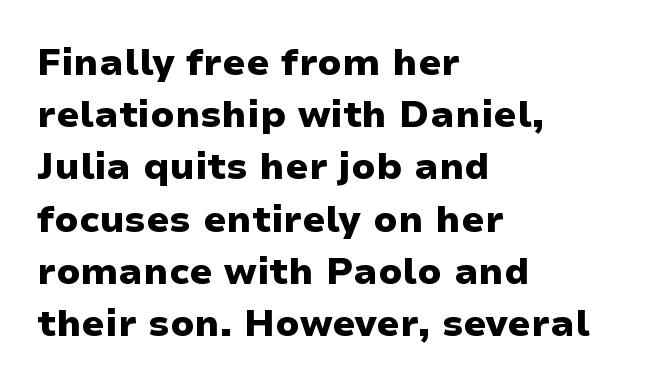
Q: Is the text bold? A: Yes.
Q: Is the text italic (slanted)? A: No, it is upright.
Q: Is the typeface a serif or a sans-serif typeface? A: Sans-serif.
Q: Is the text underlined? A: No.
Q: How is the paragraph aligned? A: Left-aligned.
Q: Is the spacing between letters normal or unusually wide? A: Normal.
Q: Is the spacing between lines tight, normal or loose? A: Normal.
Q: Width (condensed, normal, or wide)? A: Wide.
Q: Stroke contrast? A: Low.
Q: x-height? A: Medium.
Q: Monospaced? A: No.
